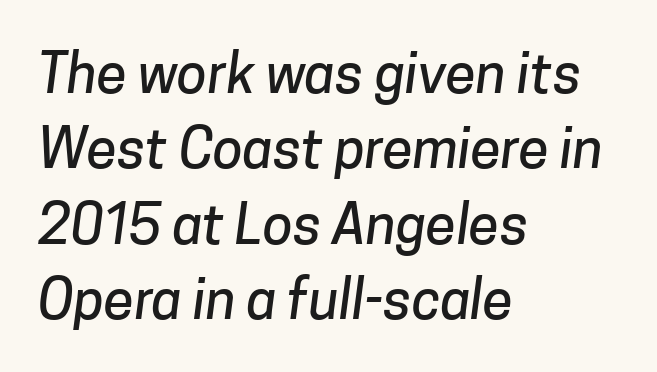
Classification — sans serif. Each word holds together tightly as a unit, with standard inter-letter gaps. Lines of text with bare space underneath. The designer left line spacing at the default. Do the characters align in a grid? No, the font is proportional. This rendering uses left alignment, leaving the right contour irregular.
